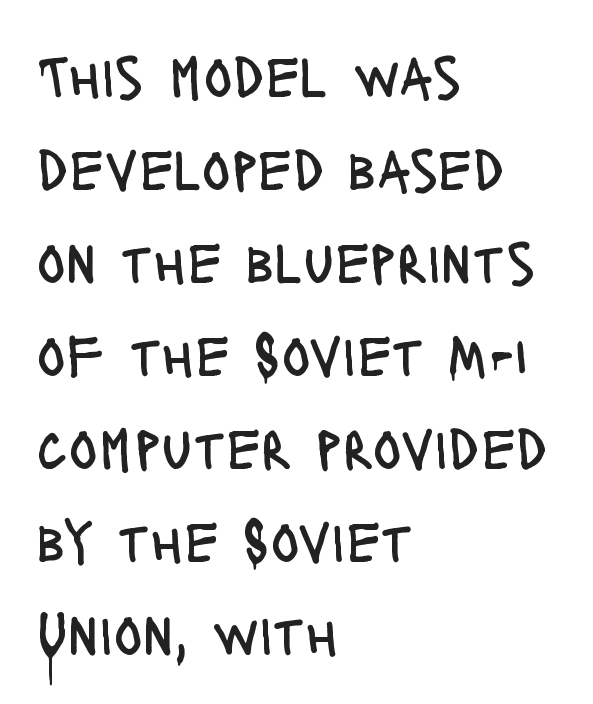
The image shows 60 px regular-weight, condensed sans-serif type, upright; set left-aligned, normal line spacing (1.55x), normal letter spacing, not underlined; low stroke contrast and a large x-height.
